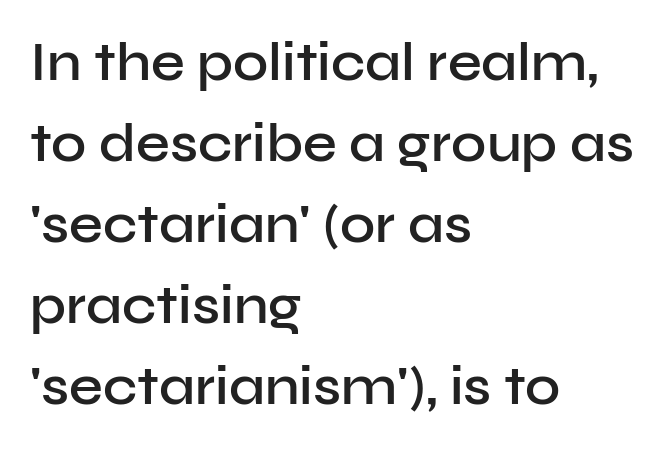
A fair bit of extra ink — the face is semibold, not bold. Each line starts at the same left margin while the right side varies. Posture: straight, roman, zero tilt. Any mark beneath the type? The region is blank. Each letter keeps its own natural width here, so spacing adapts to shape. Evenly set lines give the paragraph a standard silhouette.
